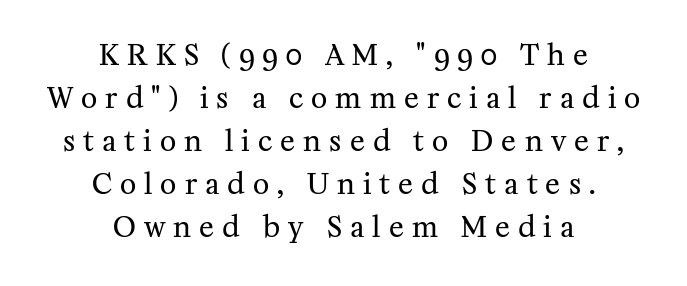
{"serif": "yes", "italic": "no", "bold": "no", "weight": "regular", "width": "normal", "stroke_contrast": "medium", "x_height": "medium", "monospaced": "no", "underline": "no", "align": "center", "line_spacing": "normal", "line_spacing_ratio": 1.54, "letter_spacing": "wide", "letter_spacing_em": 0.29, "glyph_px": 28}
